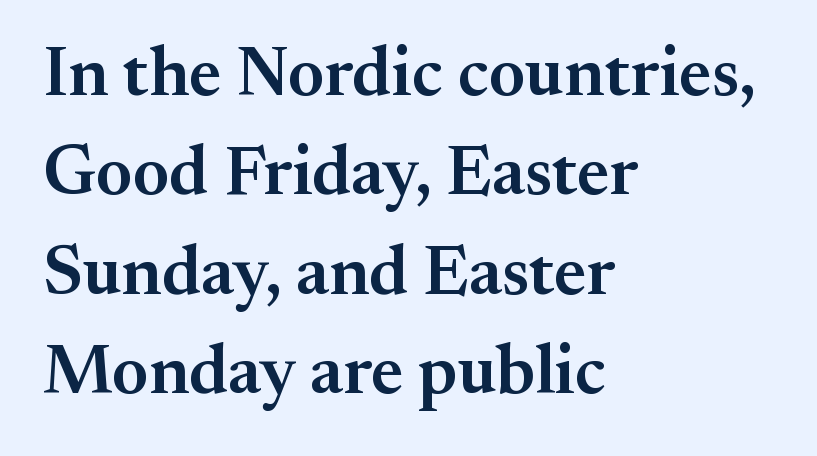
Q: Is the text bold? A: Semi-bold.
Q: Is the text italic (slanted)? A: No, it is upright.
Q: Is the typeface a serif or a sans-serif typeface? A: Serif.
Q: Is the text underlined? A: No.
Q: How is the paragraph aligned? A: Left-aligned.
Q: Is the spacing between letters normal or unusually wide? A: Normal.
Q: Is the spacing between lines tight, normal or loose? A: Normal.
Q: Width (condensed, normal, or wide)? A: Normal.
Q: Stroke contrast? A: Medium.
Q: x-height? A: Small.
Q: Monospaced? A: No.
